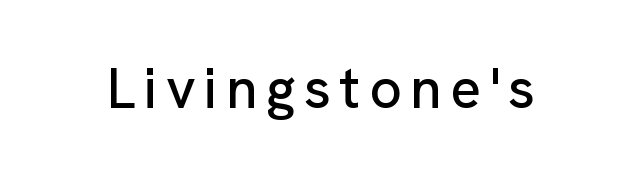
Q: Is the text italic (slanted)? A: No, it is upright.
Q: Is the typeface a serif or a sans-serif typeface? A: Sans-serif.
Q: Is the text underlined? A: No.
Q: Width (condensed, normal, or wide)? A: Normal.
Q: Stroke contrast? A: Low.
Q: x-height? A: Medium.
Q: Monospaced? A: No.
